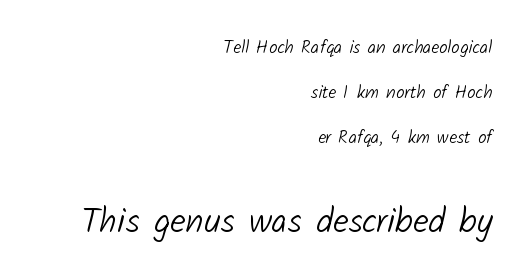
Q: Is the text bold? A: No.
Q: Is the typeface a serif or a sans-serif typeface? A: Sans-serif.
Q: Is the text underlined? A: No.
Q: How is the paragraph aligned? A: Right-aligned.
Q: Is the spacing between letters normal or unusually wide? A: Normal.
Q: Is the spacing between lines tight, normal or loose? A: Loose.
Q: Which block of text is set in a larger size, the first (top) or the second (bottom)? A: The second (bottom) one.
Q: Width (condensed, normal, or wide)? A: Normal.
Q: Stroke contrast? A: Low.
Q: x-height? A: Medium.
Q: Monospaced? A: No.
